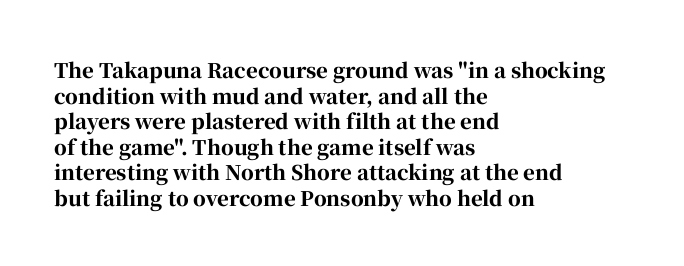
The image shows 20 px bold type, upright; set left-aligned, normal line spacing (1.28x), normal letter spacing, not underlined.
